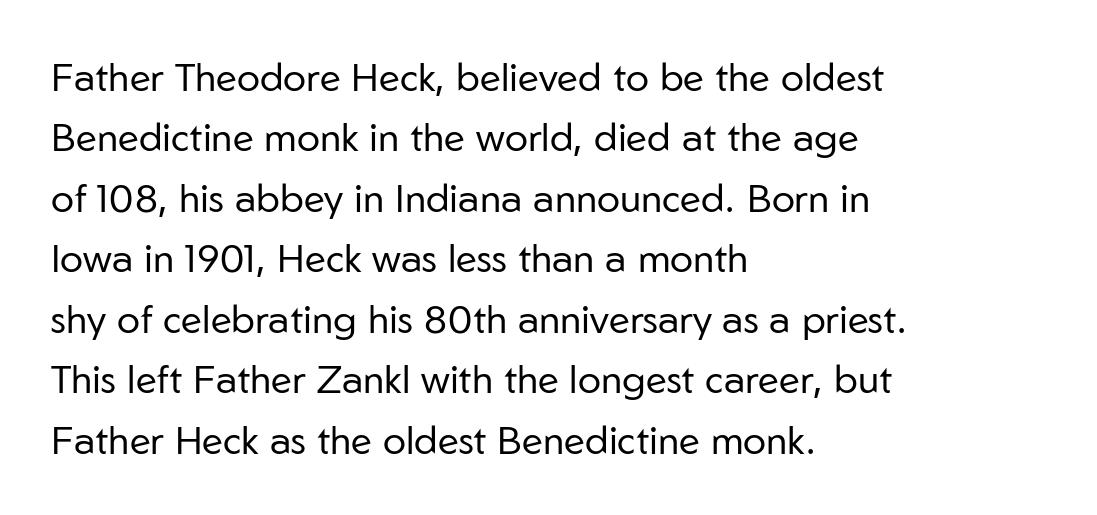
The image shows 39 px regular-weight sans-serif type, upright; set left-aligned, normal line spacing (1.55x), normal letter spacing, not underlined; low stroke contrast and a medium x-height.
